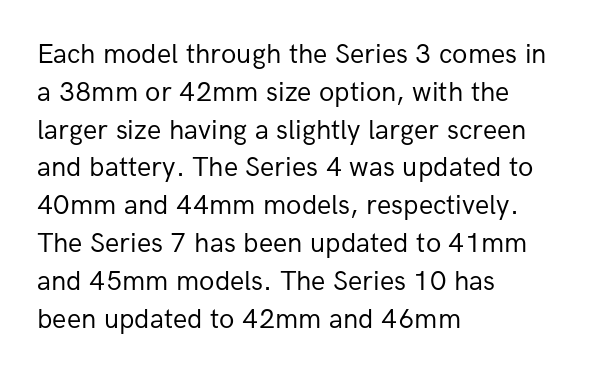
The image shows 28 px regular-weight sans-serif type, upright; set left-aligned, normal line spacing (1.35x), normal letter spacing, not underlined; low stroke contrast and a medium x-height.
